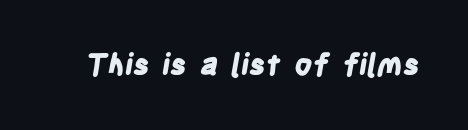
The image shows 29 px bold, condensed sans-serif type; set normal letter spacing, not underlined; low stroke contrast and a large x-height.
